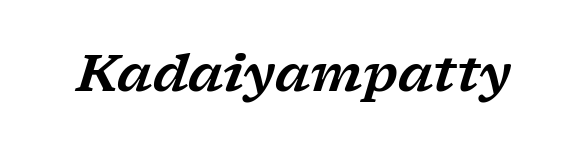
Spacing verdict: proportional, widths tailored to each character. Default kerning and tracking; the words read as compact shapes. Tall strokes in this sample are angled rather than plumb. The glyphs in this specimen are seriffed. Anything drawn beneath the words? Only blank space.
